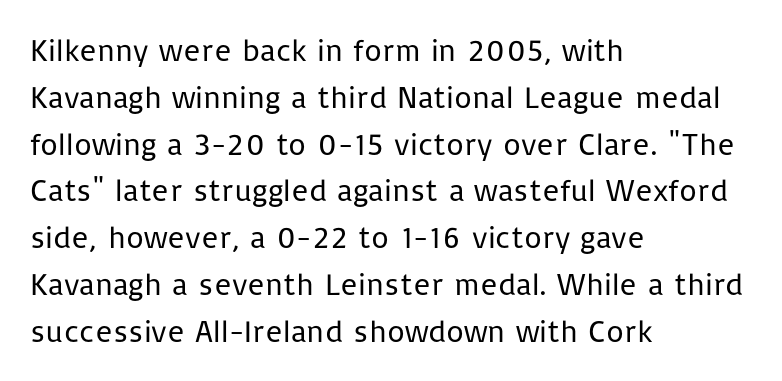
Q: Is the text bold? A: No.
Q: Is the text italic (slanted)? A: No, it is upright.
Q: Is the typeface a serif or a sans-serif typeface? A: Sans-serif.
Q: Is the text underlined? A: No.
Q: How is the paragraph aligned? A: Left-aligned.
Q: Is the spacing between letters normal or unusually wide? A: Normal.
Q: Is the spacing between lines tight, normal or loose? A: Normal.
Q: Width (condensed, normal, or wide)? A: Normal.
Q: Stroke contrast? A: Low.
Q: x-height? A: Medium.
Q: Monospaced? A: No.
